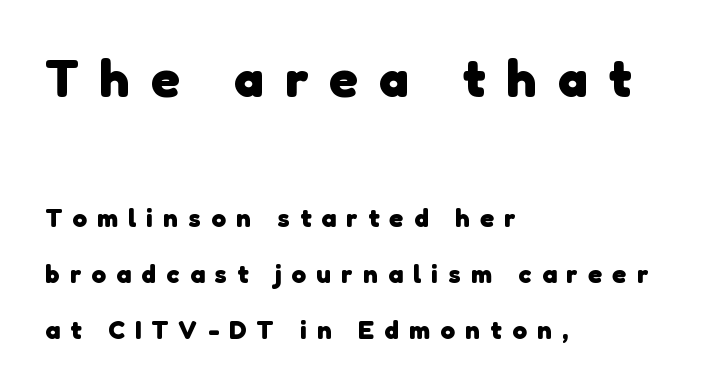
{"serif": "no", "bold": "yes", "weight": "heavy", "width": "normal", "stroke_contrast": "low", "x_height": "medium", "monospaced": "no", "underline": "no", "align": "left", "line_spacing": "loose", "line_spacing_ratio": 2.15, "letter_spacing": "wide", "letter_spacing_em": 0.4, "larger_block": "first", "size_ratio": 2.04, "glyph_px": 53}
